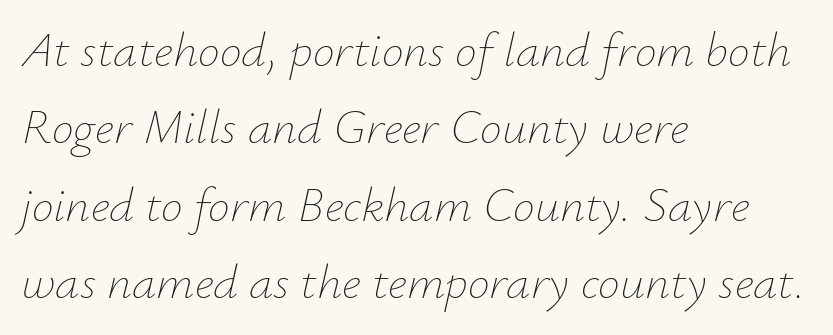
{"italic": "yes", "lean": "right", "slant_degrees": 12, "bold": "no", "weight": "thin", "width": "normal", "stroke_contrast": "low", "x_height": "small", "monospaced": "no", "underline": "no", "align": "left", "line_spacing": "normal", "line_spacing_ratio": 1.58, "letter_spacing": "normal", "letter_spacing_em": 0.0, "glyph_px": 49}
